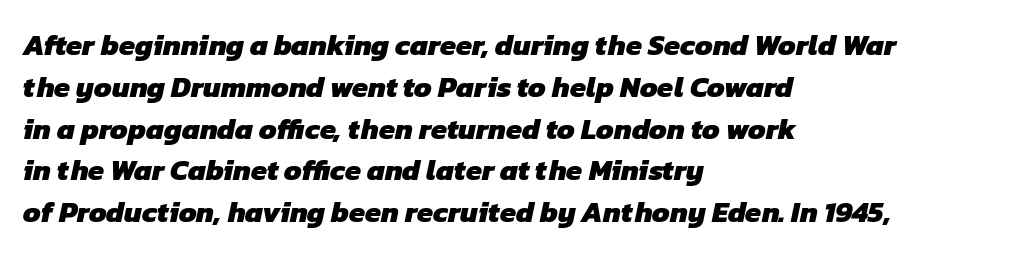
The image shows 29 px heavy sans-serif type; set left-aligned, normal line spacing (1.44x), normal letter spacing, not underlined; low stroke contrast and a medium x-height.
